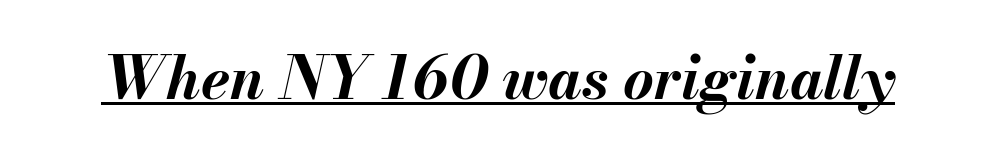
Chunky letters — that's bold for sure. Quick note: italic. The rendered words wear a rule along their underside. The letters sit at their default tracking, neither squeezed nor spread. The letters advance in unequal steps, a hallmark of proportional type.
